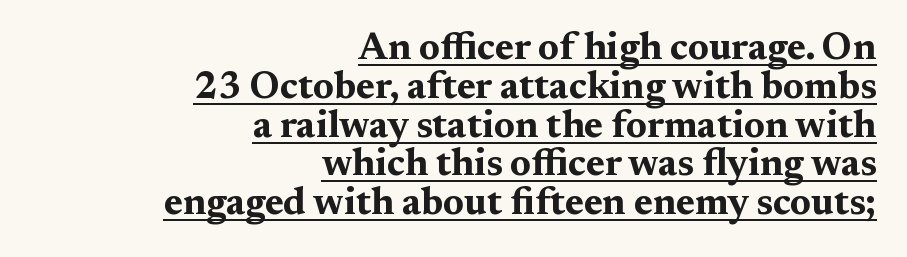
Q: Is the text bold? A: Yes.
Q: Is the text italic (slanted)? A: No, it is upright.
Q: Is the typeface a serif or a sans-serif typeface? A: Serif.
Q: Is the text underlined? A: Yes.
Q: How is the paragraph aligned? A: Right-aligned.
Q: Is the spacing between letters normal or unusually wide? A: Normal.
Q: Is the spacing between lines tight, normal or loose? A: Tight.
Q: Width (condensed, normal, or wide)? A: Wide.
Q: Stroke contrast? A: Medium.
Q: x-height? A: Medium.
Q: Monospaced? A: No.
